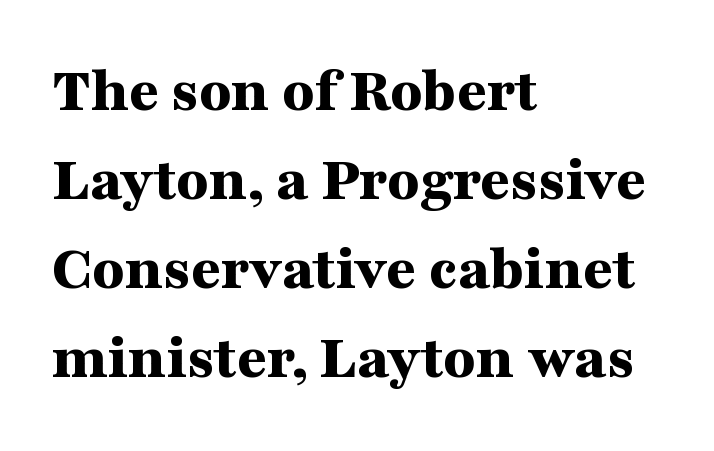
Q: Is the text bold? A: Yes.
Q: Is the text italic (slanted)? A: No, it is upright.
Q: Is the typeface a serif or a sans-serif typeface? A: Serif.
Q: Is the text underlined? A: No.
Q: How is the paragraph aligned? A: Left-aligned.
Q: Is the spacing between letters normal or unusually wide? A: Normal.
Q: Is the spacing between lines tight, normal or loose? A: Normal.
Q: Width (condensed, normal, or wide)? A: Wide.
Q: Stroke contrast? A: Medium.
Q: x-height? A: Medium.
Q: Monospaced? A: No.
